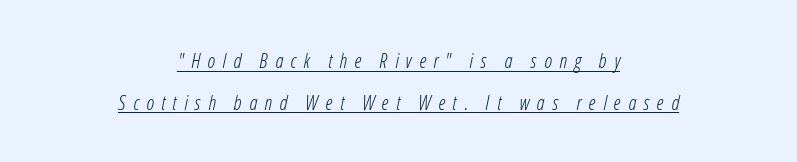
The image shows 20 px text type, italic (leaning right); set centered, loose line spacing (2.08x), unusually wide letter spacing (+0.37 em), underlined.
